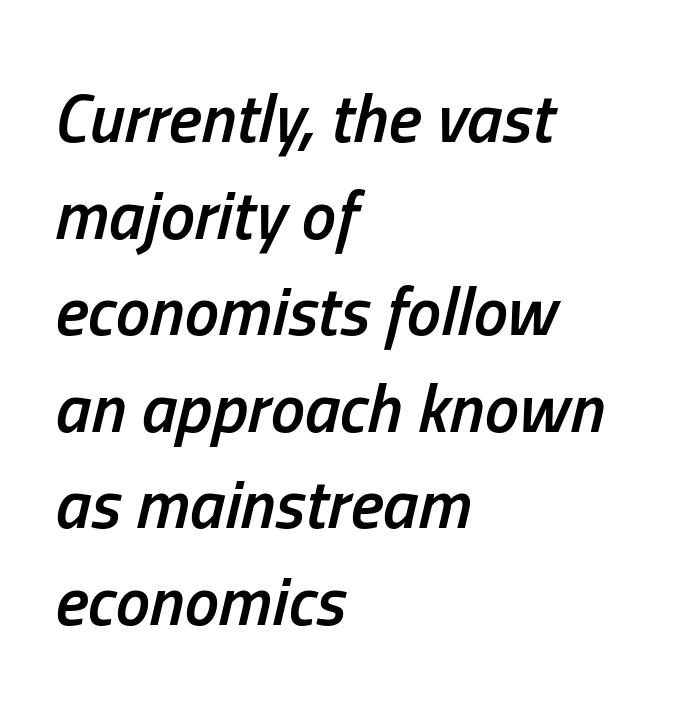
{"italic": "yes", "lean": "right", "slant_degrees": 13, "bold": "semi", "weight": "semibold", "width": "condensed", "stroke_contrast": "low", "x_height": "medium", "monospaced": "no", "underline": "no", "align": "left", "line_spacing": "normal", "line_spacing_ratio": 1.4, "letter_spacing": "normal", "letter_spacing_em": 0.0, "glyph_px": 69}
